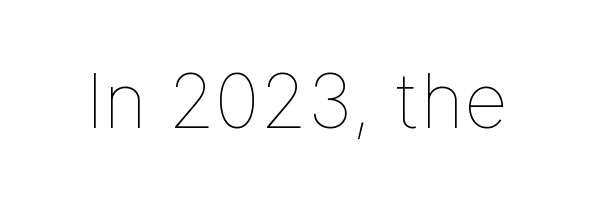
Q: Is the text bold? A: No.
Q: Is the text italic (slanted)? A: No, it is upright.
Q: Is the text underlined? A: No.
Q: Is the spacing between letters normal or unusually wide? A: Normal.
Q: Width (condensed, normal, or wide)? A: Normal.
Q: Stroke contrast? A: Low.
Q: x-height? A: Medium.
Q: Monospaced? A: No.
